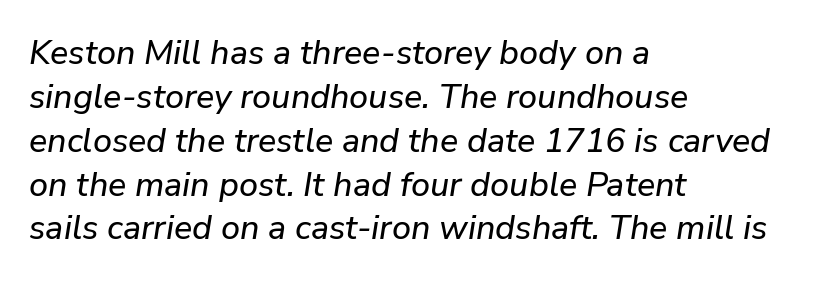
The image shows 34 px text type, italic (leaning right); set left-aligned, normal line spacing (1.29x), normal letter spacing, not underlined; low stroke contrast and a medium x-height.
